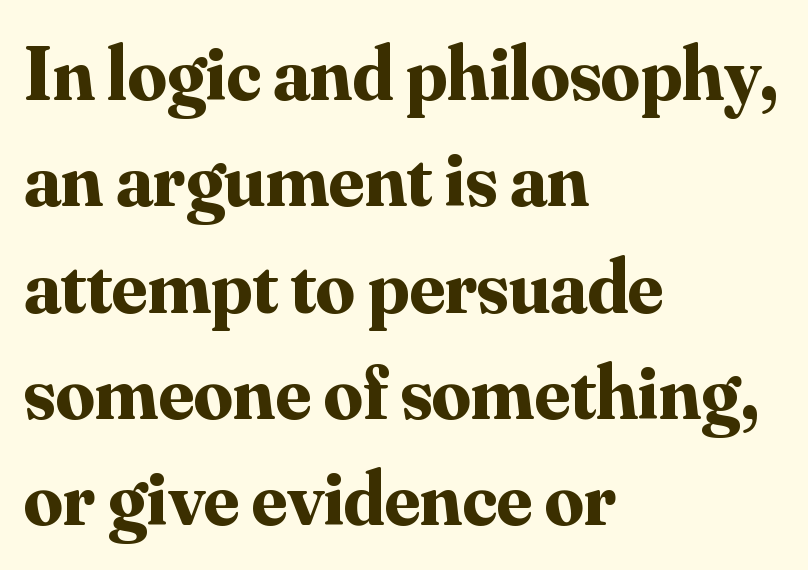
Q: Is the text bold? A: Yes.
Q: Is the text italic (slanted)? A: No, it is upright.
Q: Is the typeface a serif or a sans-serif typeface? A: Serif.
Q: Is the text underlined? A: No.
Q: How is the paragraph aligned? A: Left-aligned.
Q: Is the spacing between letters normal or unusually wide? A: Normal.
Q: Is the spacing between lines tight, normal or loose? A: Normal.
Q: Width (condensed, normal, or wide)? A: Normal.
Q: Stroke contrast? A: Medium.
Q: x-height? A: Small.
Q: Monospaced? A: No.
